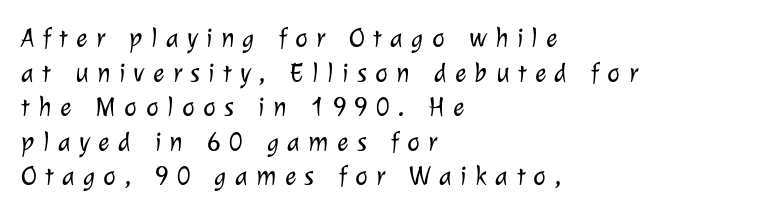
The image shows 27 px text type; set left-aligned, normal line spacing (1.28x), unusually wide letter spacing (+0.31 em), not underlined.
